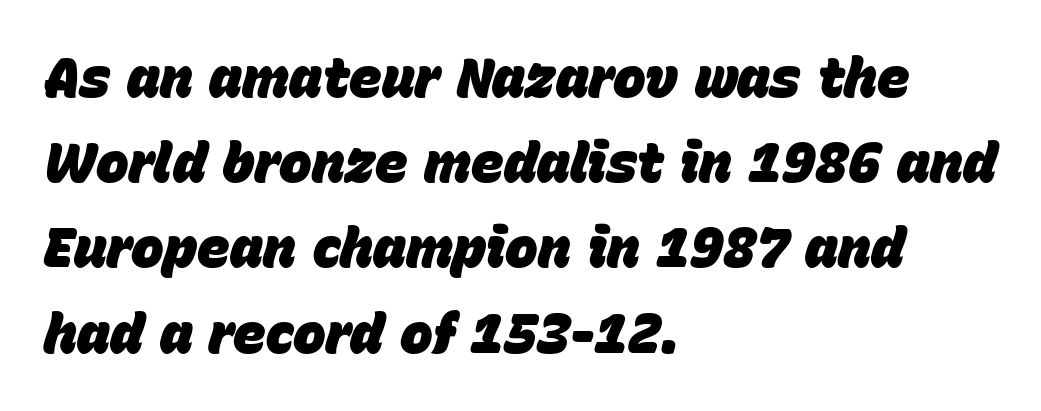
Compared with a centered layout, this one pins lines to the left instead. Compared with ordinary roman type, these characters are visibly tilted. Check the space under the baseline: it is left empty. The characters look thick and weighty, a clear bold. Regarding leading, the lines here are spaced in the standard way.
